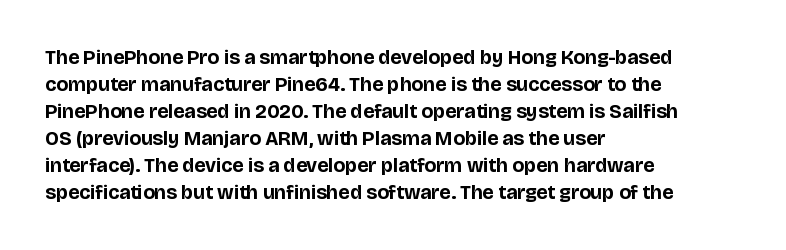
The image shows 20 px bold type, upright; set left-aligned, normal line spacing (1.35x), normal letter spacing, not underlined.
